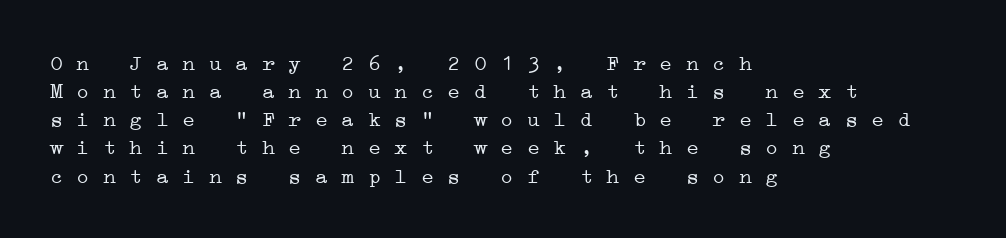
{"bold": "no", "underline": "no", "align": "left", "line_spacing": "normal", "line_spacing_ratio": 1.28, "letter_spacing": "normal", "letter_spacing_em": 0.0, "glyph_px": 22}
